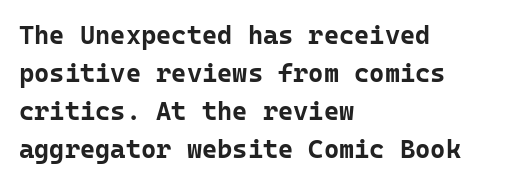
The image shows 26 px bold type, upright; set left-aligned, normal line spacing (1.46x), normal letter spacing, not underlined.
